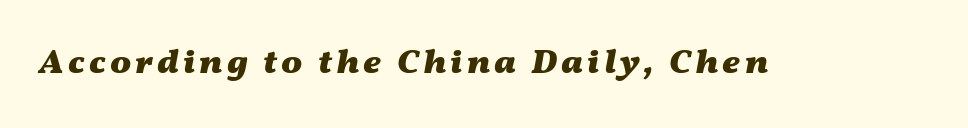
{"italic": "yes", "lean": "right", "slant_degrees": 11, "bold": "yes", "weight": "heavy", "width": "wide", "stroke_contrast": "medium", "x_height": "medium", "monospaced": "no", "underline": "no", "glyph_px": 35}
